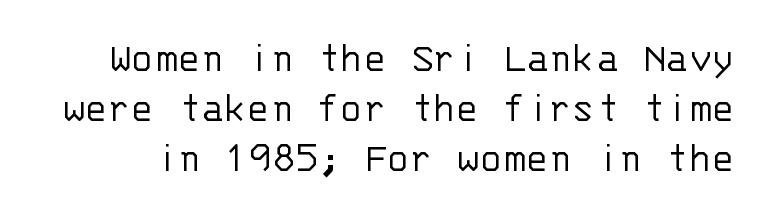
The strip under each line holds only bare page. Each word holds together tightly as a unit, with standard inter-letter gaps. Fixed-width glyphs throughout — classic coding-font behaviour. Nothing sits at the stroke ends, so this counts as sans-serif.
